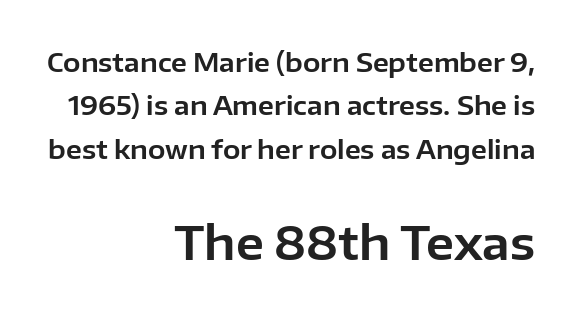
Style check: upright. The letters advance in unequal steps, a hallmark of proportional type. Baseline-to-baseline distance is the conventional proportion of letter height. Just letters on the line, the space beneath them empty.
